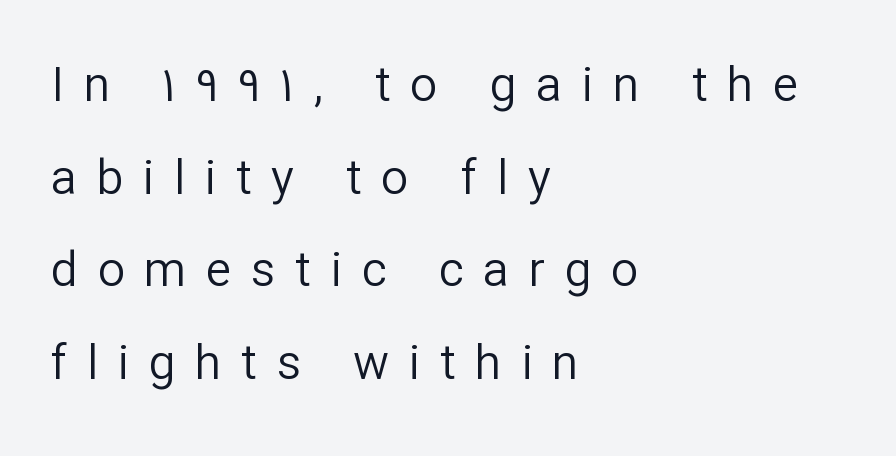
The area under the type is left untouched. Check where the strokes stop: nothing finishes them off — pure sans. No italicization has been applied; the sample stays upright. Successive baselines arrive slowly, with a big drop between each. Caption: expanded tracking, letters set apart. Visually the block forms a straight wall on the left and a jagged coastline on the right.
